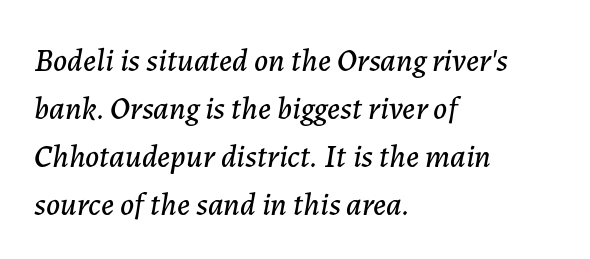
Type without underlining. All the whitespace from short lines collects on the right. Inter-character spacing is left at the font's built-in metrics. Leading: standard.
